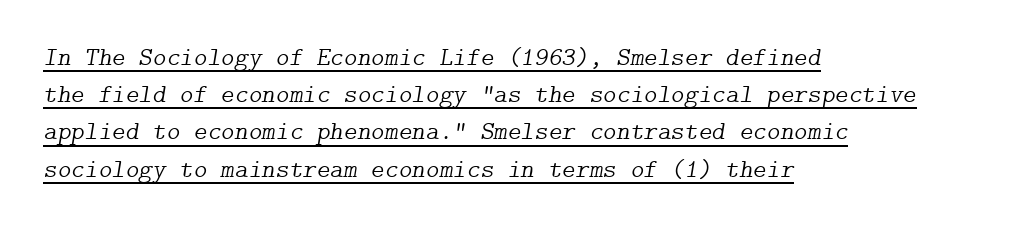
The image shows 26 px text type, italic (leaning right); set left-aligned, normal line spacing (1.43x), normal letter spacing, underlined.
